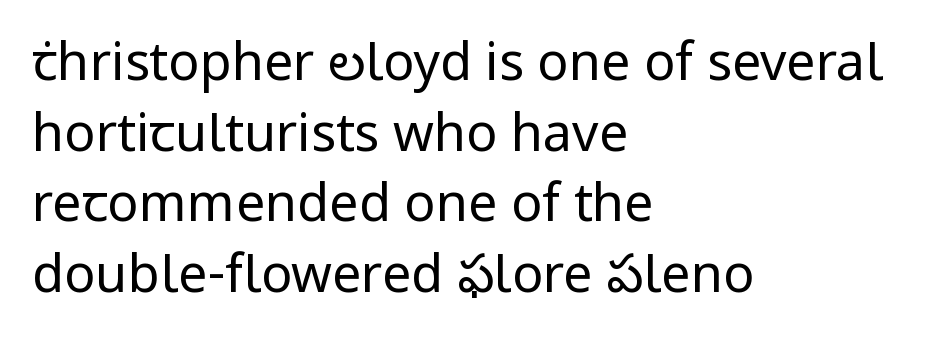
Q: Is the text bold? A: No.
Q: Is the text italic (slanted)? A: No, it is upright.
Q: Is the typeface a serif or a sans-serif typeface? A: Sans-serif.
Q: Is the text underlined? A: No.
Q: How is the paragraph aligned? A: Left-aligned.
Q: Is the spacing between letters normal or unusually wide? A: Normal.
Q: Is the spacing between lines tight, normal or loose? A: Normal.
Q: Width (condensed, normal, or wide)? A: Normal.
Q: Stroke contrast? A: Low.
Q: x-height? A: Medium.
Q: Monospaced? A: No.
